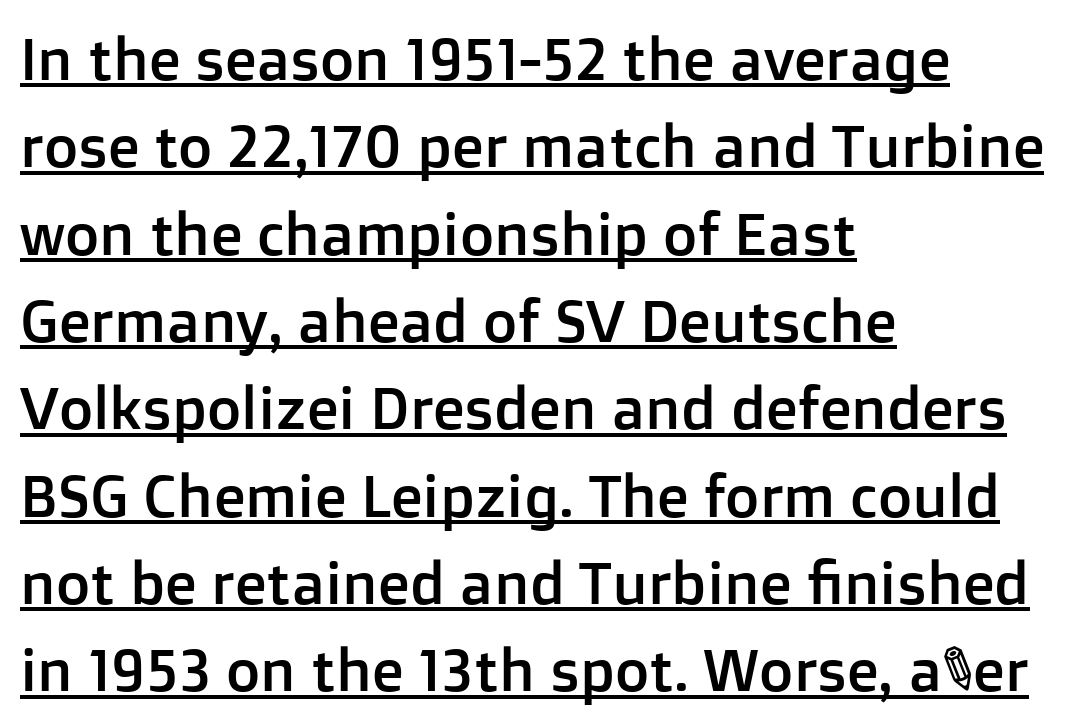
The image shows 59 px sans-serif type, upright; set left-aligned, normal line spacing (1.48x), normal letter spacing, underlined; low stroke contrast and a medium x-height.
